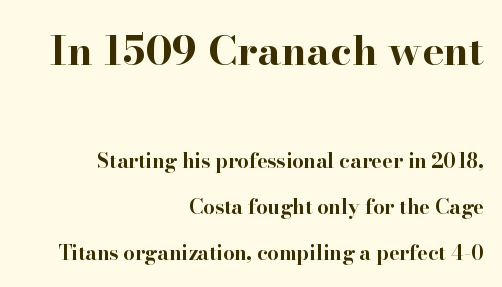
The text was rendered using a seriffed face with decorative stroke endings. Spacing verdict: proportional, widths tailored to each character. How would I describe the line gaps? Wide and relaxed. A full-strength bold gives these letters their thick strokes. Horizontal alignment here is rightward, an uncommon choice for prose.
